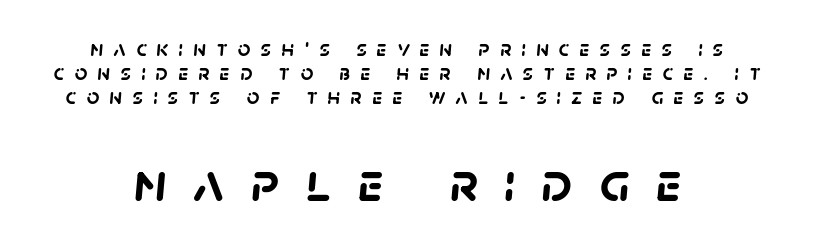
The letters advance in unequal steps, a hallmark of proportional type. Letter spacing: wide. Typographic density is high because the face is bold. The later block is typeset at a bigger size than the earlier block. A bare baseline throughout the passage.
